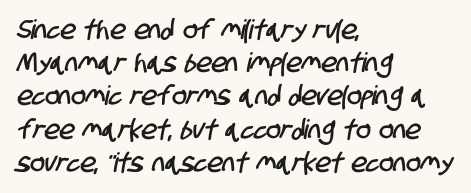
{"underline": "no", "align": "left", "line_spacing_ratio": 1.23, "letter_spacing": "normal", "letter_spacing_em": 0.0, "glyph_px": 27}
